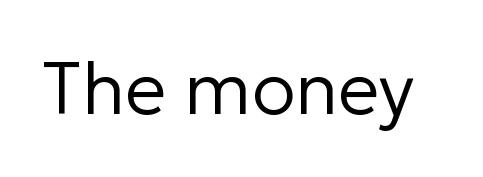
The image shows 73 px regular-weight sans-serif type, upright; set normal letter spacing, not underlined; low stroke contrast and a medium x-height.
